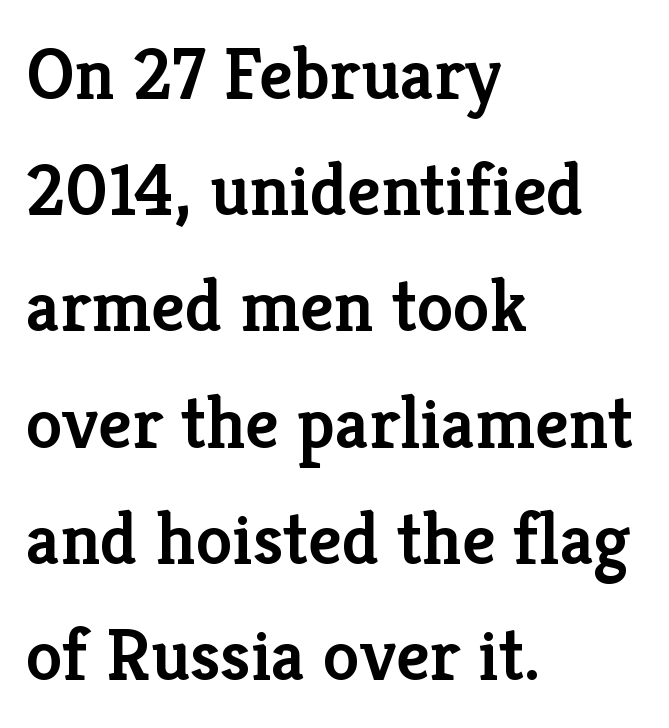
The image shows 74 px semibold serif type, upright; set left-aligned, normal line spacing (1.57x), normal letter spacing, not underlined; low stroke contrast and a medium x-height.
